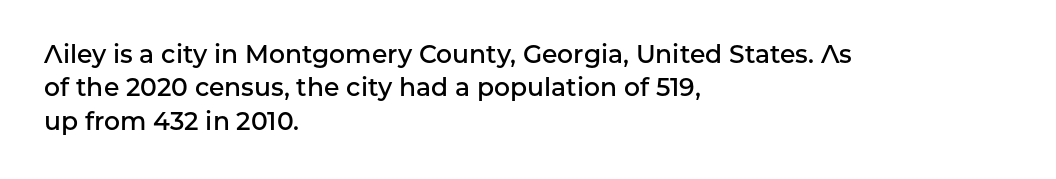
{"italic": "no", "bold": "semi", "underline": "no", "align": "left", "line_spacing": "normal", "line_spacing_ratio": 1.34, "letter_spacing": "normal", "letter_spacing_em": 0.0, "glyph_px": 25}
